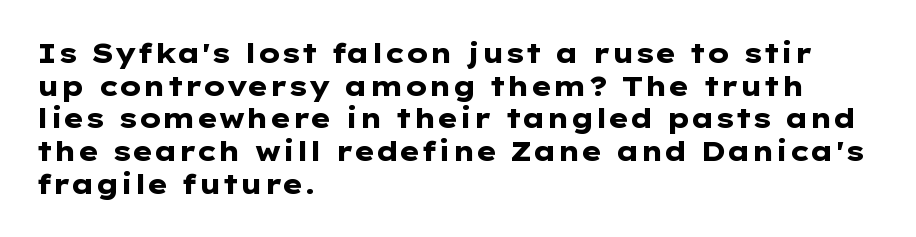
{"italic": "no", "bold": "yes", "underline": "no", "align": "left", "line_spacing_ratio": 1.21, "letter_spacing": "normal", "letter_spacing_em": 0.0, "glyph_px": 27}
